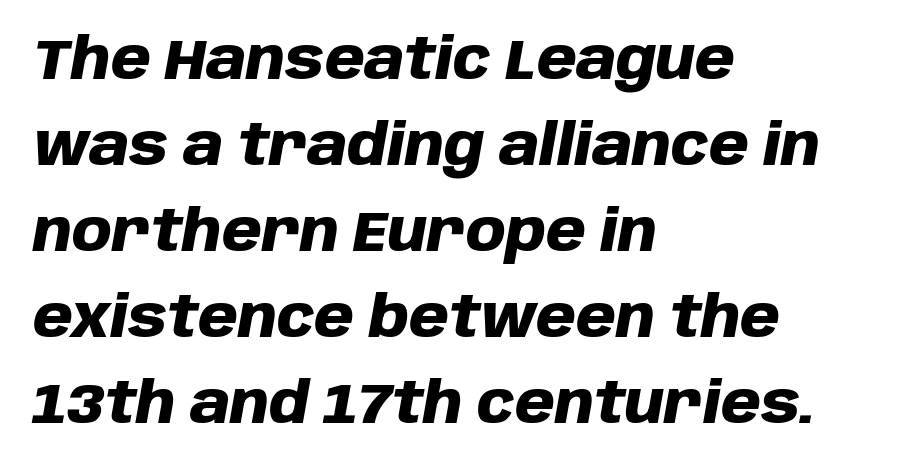
Q: Is the text bold? A: Yes.
Q: Is the text italic (slanted)? A: Yes, it leans right by about 10 degrees.
Q: Is the text underlined? A: No.
Q: How is the paragraph aligned? A: Left-aligned.
Q: Is the spacing between letters normal or unusually wide? A: Normal.
Q: Is the spacing between lines tight, normal or loose? A: Normal.
Q: Width (condensed, normal, or wide)? A: Normal.
Q: Stroke contrast? A: Low.
Q: x-height? A: Large.
Q: Monospaced? A: No.
